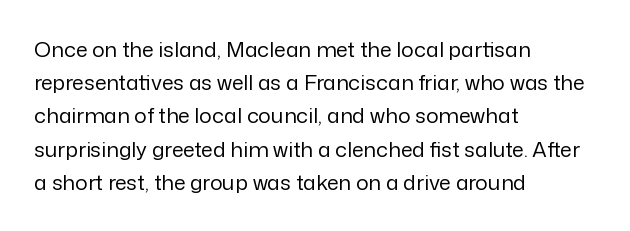
{"italic": "no", "bold": "no", "underline": "no", "align": "left", "line_spacing": "normal", "line_spacing_ratio": 1.58, "letter_spacing": "normal", "letter_spacing_em": 0.0, "glyph_px": 21}
